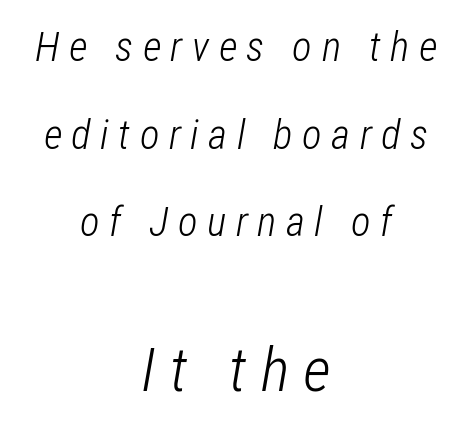
The baseline area is clear. You could fit nearly another row in the gap between these rows. There is plenty of visible air inserted between adjacent glyphs. The glyphs look as if they've been sheared to an angle.
